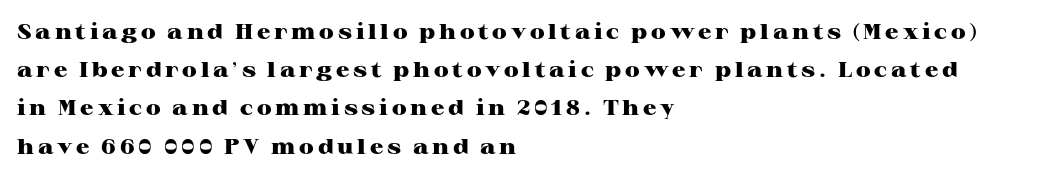
Q: Is the text bold? A: Yes.
Q: Is the text italic (slanted)? A: No, it is upright.
Q: Is the text underlined? A: No.
Q: How is the paragraph aligned? A: Left-aligned.
